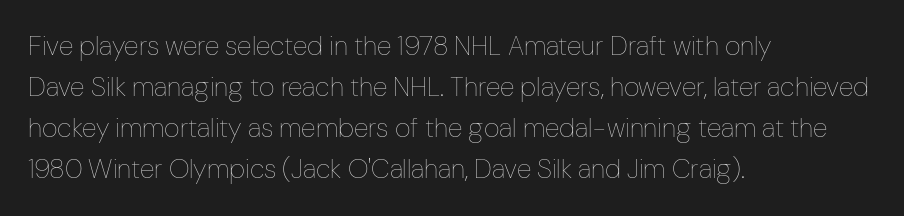
On a weight scale, this lands at 450 or below. The passage shown has conventional tracking throughout. A normal amount of white space separates one row of letters from the next. The rag falls on the right side of this text block.
